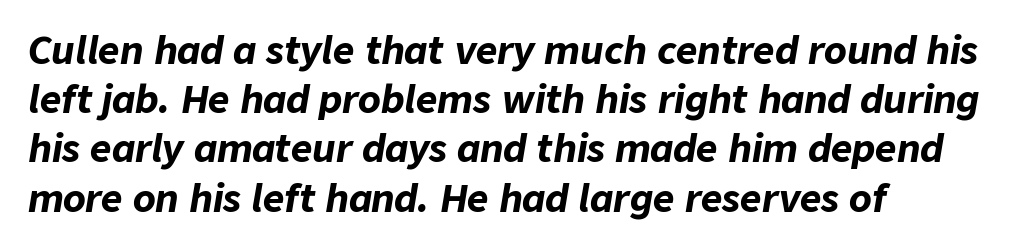
The lettering tilts uniformly, giving the passage an italic look. Casual observation: everything's shoved over to the left. This is heavy type, rendered in bold. Descenders are the only things crossing below the line. Leading: standard. Caption: standard tracking, unaltered.
